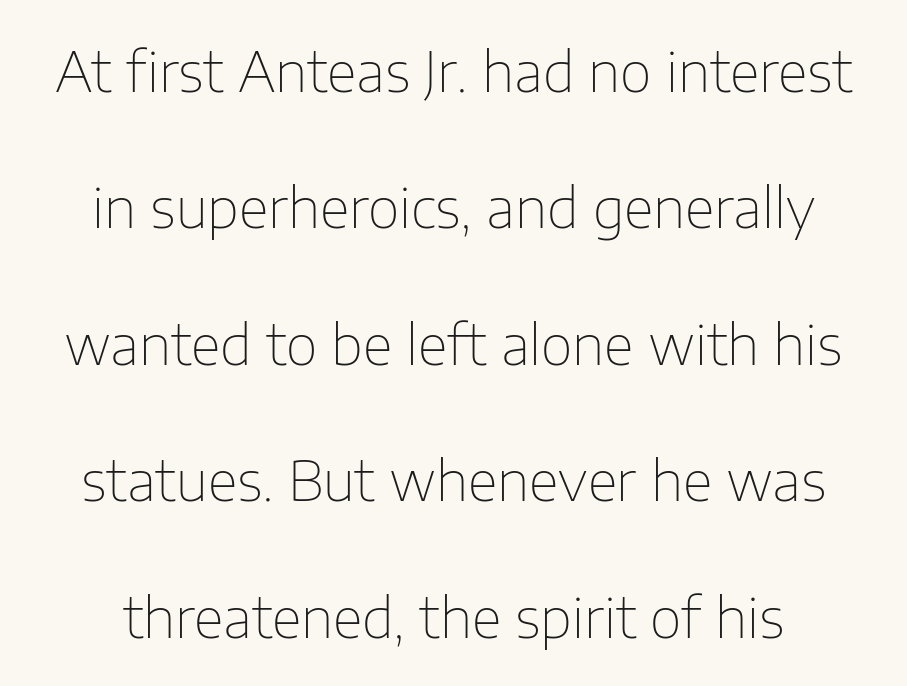
{"serif": "no", "italic": "no", "bold": "no", "weight": "thin", "width": "normal", "stroke_contrast": "low", "x_height": "medium", "monospaced": "no", "underline": "no", "line_spacing": "loose", "line_spacing_ratio": 2.48, "letter_spacing": "normal", "letter_spacing_em": 0.0, "glyph_px": 55}
